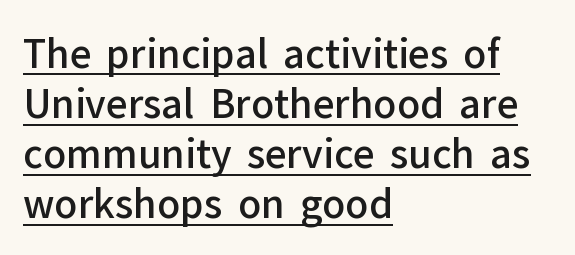
Every word sits above its own underline. Look at the tracking — it's just the regular setting, nothing added. In terms of posture, this sample is upright. Honestly, the row spacing looks completely unremarkable. Its strokes are somewhat broadened, the hallmark of semibold type.
